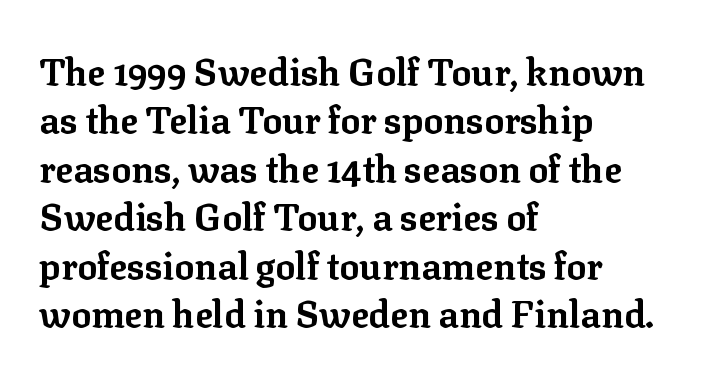
{"serif": "yes", "italic": "no", "bold": "yes", "weight": "bold", "width": "normal", "stroke_contrast": "low", "x_height": "medium", "monospaced": "no", "underline": "no", "align": "left", "line_spacing": "normal", "line_spacing_ratio": 1.31, "letter_spacing": "normal", "letter_spacing_em": 0.0, "glyph_px": 37}
